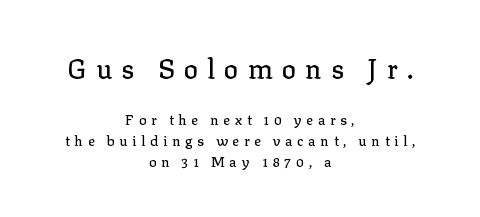
The gap between lines stays unmarked. Whoever set this chose a conventional vertical rhythm. Visually the block forms a symmetrical silhouette, jagged on both flanks. Bigger letters appear in the top chunk; the bottom chunk is reduced. Short note: letters widely spaced.
